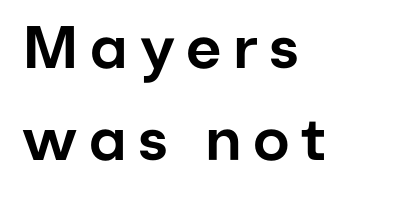
The image shows 60 px sans-serif type, upright; set left-aligned, normal line spacing (1.54x), not underlined; low stroke contrast and a medium x-height.
